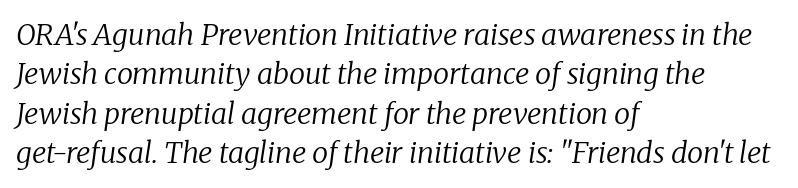
The image shows 29 px regular-weight serif type, italic (leaning right); set left-aligned, normal line spacing (1.36x), normal letter spacing, not underlined; low stroke contrast and a medium x-height.
